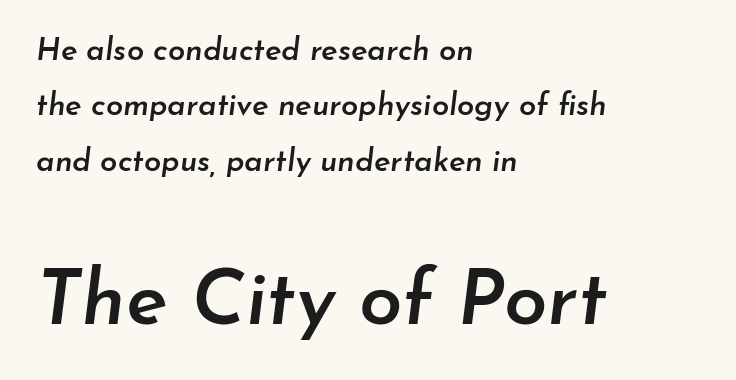
The image shows 78 px semibold type, italic (leaning right); set left-aligned, line spacing 1.79x, normal letter spacing, not underlined; the second (bottom) block is 2.52x larger; low stroke contrast and a small x-height.
